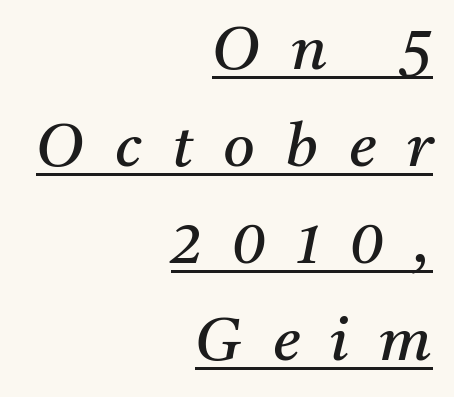
Students, observe the line beneath the letters — that is underlining. Does the type have serifs? Yes, each stem ends in a small foot. The glyphs look as if they've been sheared to an angle. The letters advance in unequal steps, a hallmark of proportional type.
